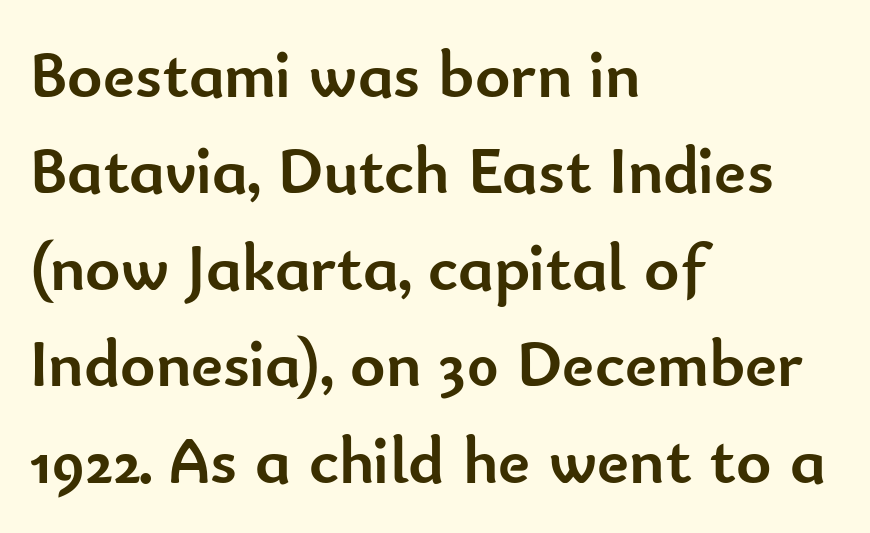
Q: Is the text bold? A: Yes.
Q: Is the text italic (slanted)? A: No, it is upright.
Q: Is the typeface a serif or a sans-serif typeface? A: Sans-serif.
Q: Is the text underlined? A: No.
Q: How is the paragraph aligned? A: Left-aligned.
Q: Is the spacing between letters normal or unusually wide? A: Normal.
Q: Is the spacing between lines tight, normal or loose? A: Normal.
Q: Width (condensed, normal, or wide)? A: Normal.
Q: Stroke contrast? A: Low.
Q: x-height? A: Small.
Q: Monospaced? A: No.
